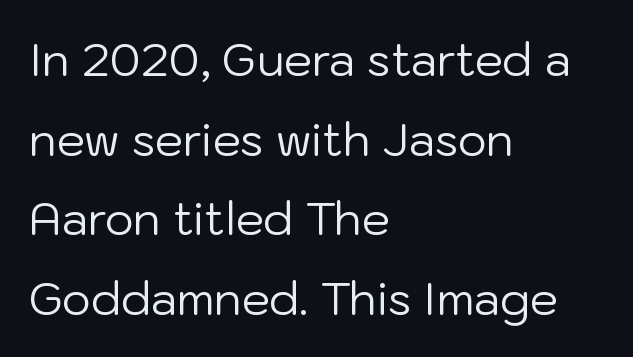
{"serif": "no", "italic": "no", "bold": "no", "weight": "regular", "width": "normal", "stroke_contrast": "low", "x_height": "medium", "monospaced": "no", "underline": "no", "align": "left", "line_spacing_ratio": 1.77, "letter_spacing": "normal", "letter_spacing_em": 0.0, "glyph_px": 45}
